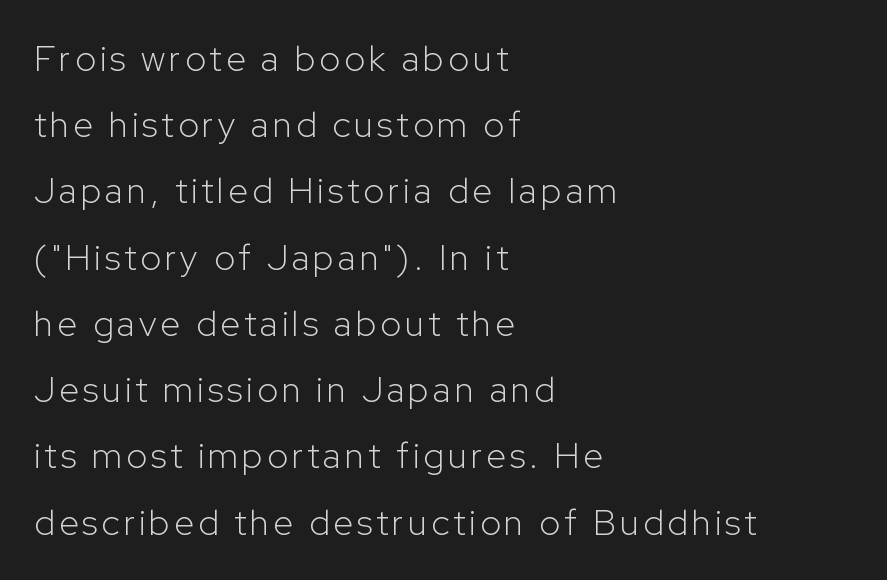
{"serif": "no", "italic": "no", "bold": "no", "weight": "light", "width": "normal", "stroke_contrast": "low", "x_height": "medium", "monospaced": "no", "underline": "no", "align": "left", "line_spacing_ratio": 1.84, "glyph_px": 36}
